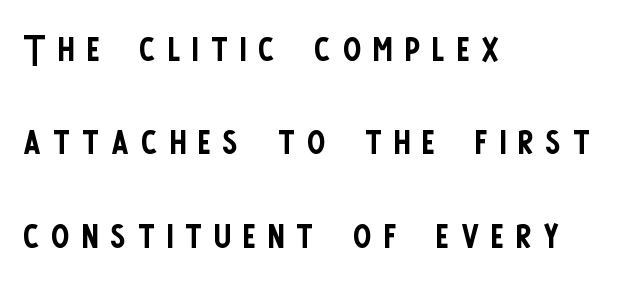
The baseline area is clear. The tracking reads as deliberately expanded to a designer's eye. Nope, no serifs anywhere on these letters. The font sits on the lighter half of the weight spectrum, regular included. It's the straight-up-and-down kind of type.
